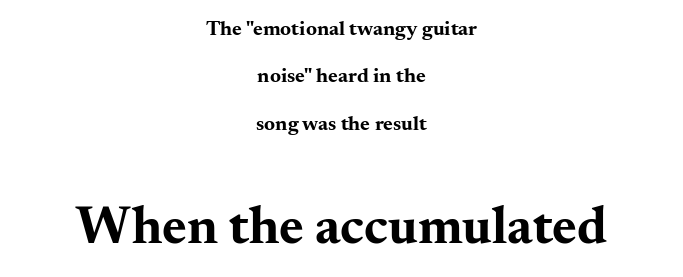
The image shows 53 px bold, wide serif type, upright; set centered, loose line spacing (2.26x), normal letter spacing, not underlined; the second (bottom) block is 2.52x larger; medium stroke contrast and a small x-height.
